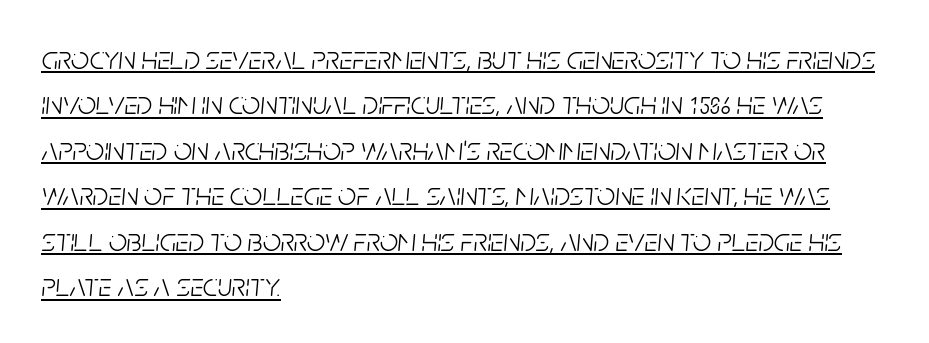
A typesetter would call this zero additional tracking. Caption: multi-line text, flush left, ragged right. Looks like regular typesetting: each glyph gets only the width it needs. Is the type slanted? Yes — the strokes lean at a clear angle. Regular leading.
